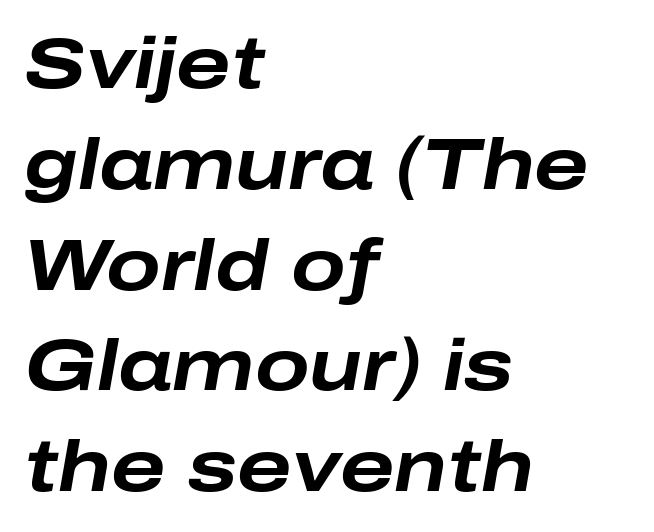
The image shows 72 px bold, wide type, italic (leaning right); set left-aligned, normal line spacing (1.4x), normal letter spacing, not underlined; low stroke contrast and a medium x-height.
